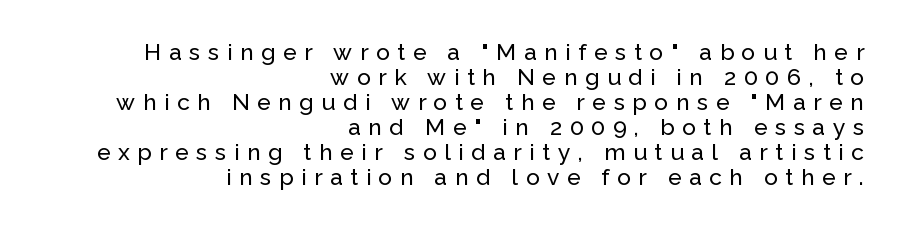
The image shows 23 px text type, upright; set right-aligned, tight line spacing (1.09x), unusually wide letter spacing (+0.33 em), not underlined.
